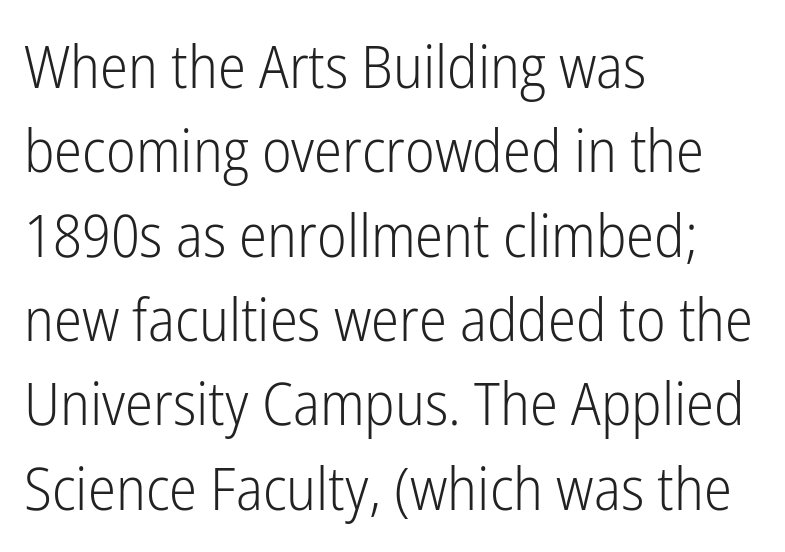
The image shows 59 px light, condensed sans-serif type, upright; set left-aligned, normal line spacing (1.43x), normal letter spacing, not underlined; low stroke contrast and a medium x-height.
